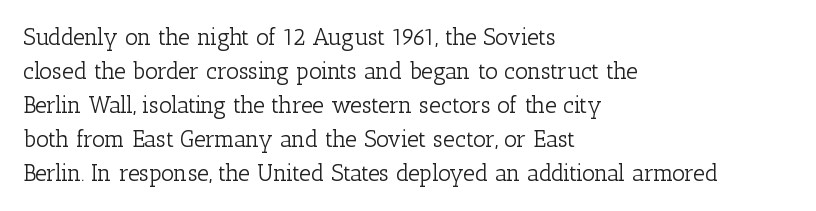
The type sits square on the baseline with zero lean. Stem width sits at or under what a default text font uses. Horizontally, the lines are justified to the leading edge only. This sample keeps an unexceptional amount of space between lines. The space beneath each line is pristine and unruled. There is no visible air inserted between adjacent glyphs.
